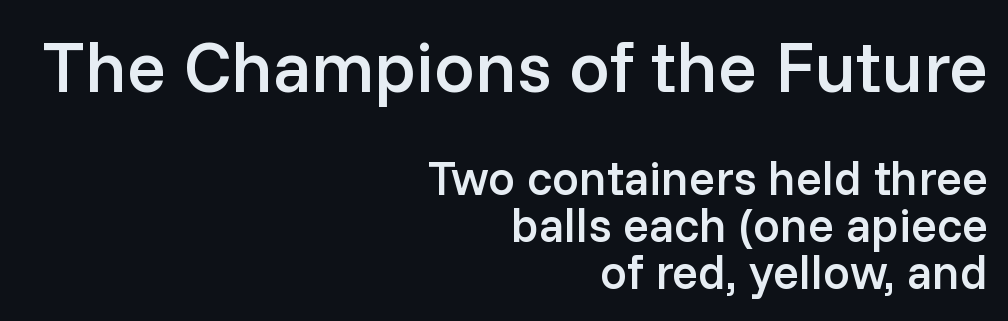
The image shows 72 px semibold sans-serif type, upright; set right-aligned, tight line spacing (0.97x), normal letter spacing, not underlined; the first (top) block is 1.5x larger; low stroke contrast and a medium x-height.
